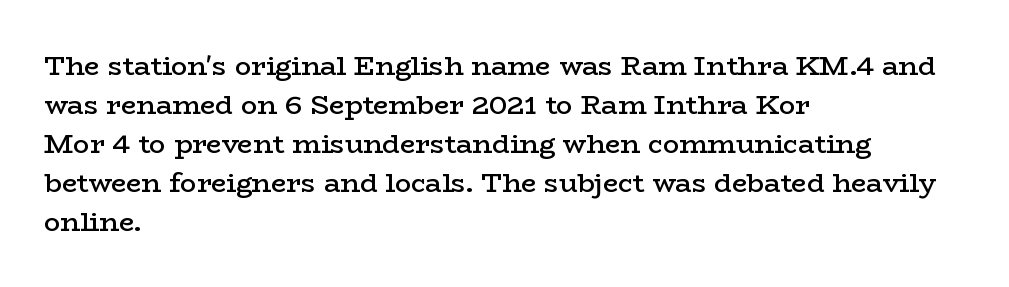
{"italic": "no", "bold": "semi", "underline": "no", "align": "left", "line_spacing": "normal", "line_spacing_ratio": 1.44, "letter_spacing": "normal", "letter_spacing_em": 0.0, "glyph_px": 27}
